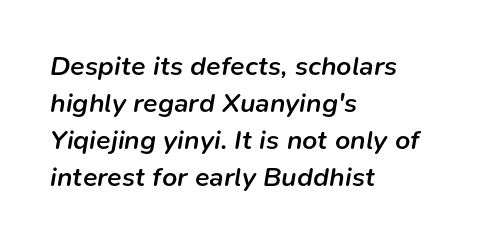
Q: Is the text bold? A: Semi-bold.
Q: Is the text italic (slanted)? A: Yes, it leans right by about 9 degrees.
Q: Is the text underlined? A: No.
Q: How is the paragraph aligned? A: Left-aligned.
Q: Is the spacing between letters normal or unusually wide? A: Normal.
Q: Is the spacing between lines tight, normal or loose? A: Normal.
